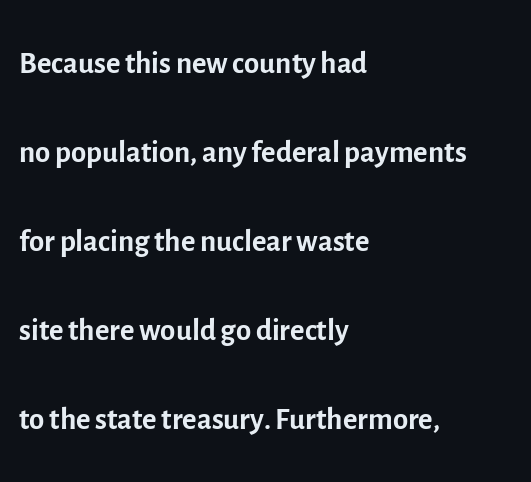
Every row of glyphs begins at an identical x-position on the left. Standard letterfit; no display-style spreading of the glyphs. What's the leading like? Stretched, with rows far apart. Lines of text with bare space underneath. The typography opts for an upright posture over an oblique one.
